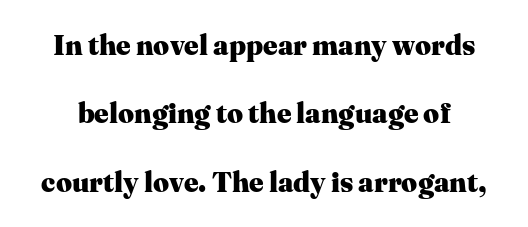
Q: Is the text bold? A: Yes.
Q: Is the text italic (slanted)? A: No, it is upright.
Q: Is the typeface a serif or a sans-serif typeface? A: Serif.
Q: Is the text underlined? A: No.
Q: Is the spacing between letters normal or unusually wide? A: Normal.
Q: Is the spacing between lines tight, normal or loose? A: Loose.
Q: Width (condensed, normal, or wide)? A: Normal.
Q: Stroke contrast? A: Medium.
Q: x-height? A: Medium.
Q: Monospaced? A: No.
